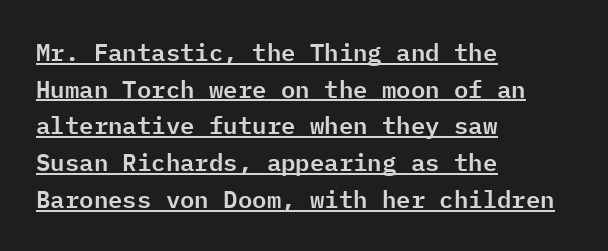
The image shows 24 px text type, upright; set left-aligned, normal line spacing (1.53x), normal letter spacing, underlined.
